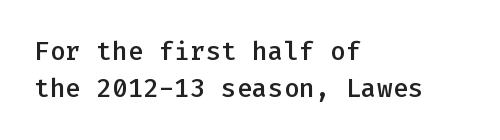
Q: Is the text bold? A: Semi-bold.
Q: Is the text italic (slanted)? A: No, it is upright.
Q: Is the text underlined? A: No.
Q: How is the paragraph aligned? A: Left-aligned.
Q: Is the spacing between letters normal or unusually wide? A: Normal.
Q: Is the spacing between lines tight, normal or loose? A: Normal.
